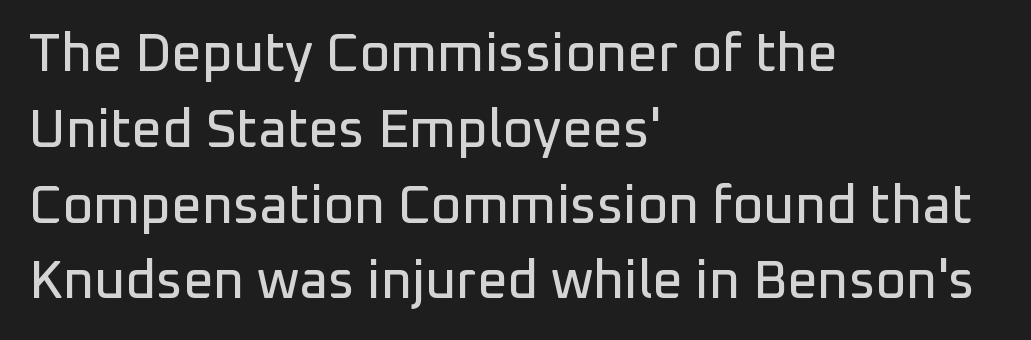
Q: Is the text italic (slanted)? A: No, it is upright.
Q: Is the typeface a serif or a sans-serif typeface? A: Sans-serif.
Q: Is the text underlined? A: No.
Q: How is the paragraph aligned? A: Left-aligned.
Q: Is the spacing between letters normal or unusually wide? A: Normal.
Q: Is the spacing between lines tight, normal or loose? A: Normal.
Q: Width (condensed, normal, or wide)? A: Normal.
Q: Stroke contrast? A: Low.
Q: x-height? A: Medium.
Q: Monospaced? A: No.
